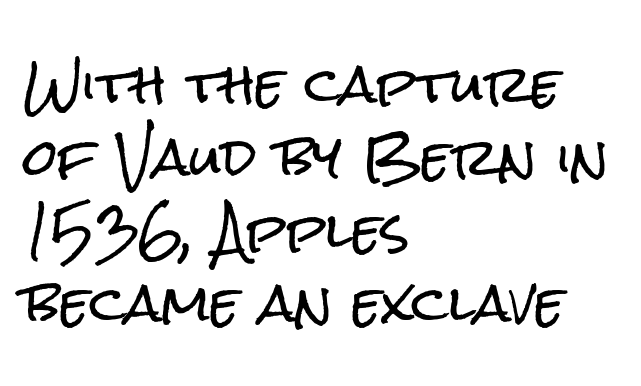
{"serif": "no", "italic": "no", "width": "condensed", "stroke_contrast": "low", "x_height": "medium", "monospaced": "no", "underline": "no", "align": "left", "line_spacing": "normal", "line_spacing_ratio": 1.46, "letter_spacing": "normal", "letter_spacing_em": 0.0, "glyph_px": 50}
